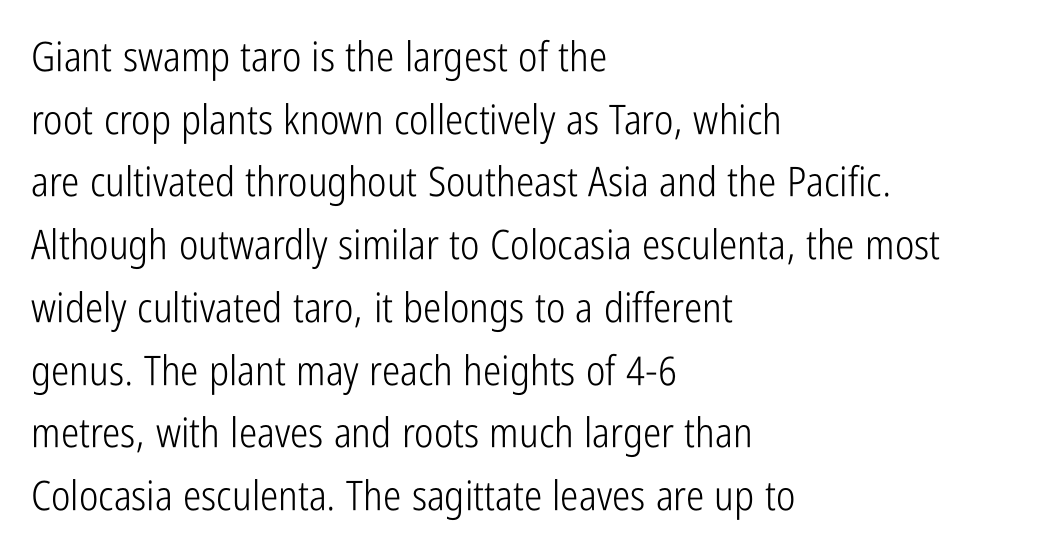
The letterforms sit shoulder to shoulder at normal distance. The passage shown is typed in a proportional face where columns would drift. This is sans-serif lettering, the kind often seen on screens and signage. Compared with a centered layout, this one pins lines to the left instead. Successive baselines arrive at the customary interval. Is this a heavy cut? Hardly; it is regular or lighter.
